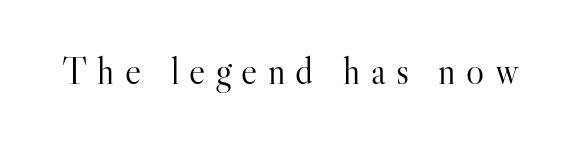
Is the stroke heavy? The answer is a plain regular-or-lighter. Looks like regular typesetting: each glyph gets only the width it needs. Has an underline been added? It has not. A typesetter would call this heavily tracked-out type. This sample uses a serif face.
